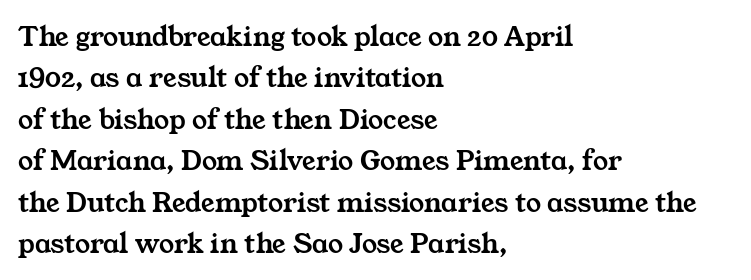
{"serif": "yes", "width": "wide", "stroke_contrast": "medium", "x_height": "medium", "monospaced": "no", "underline": "no", "align": "left", "line_spacing": "normal", "line_spacing_ratio": 1.38, "letter_spacing": "normal", "letter_spacing_em": 0.0, "glyph_px": 30}
